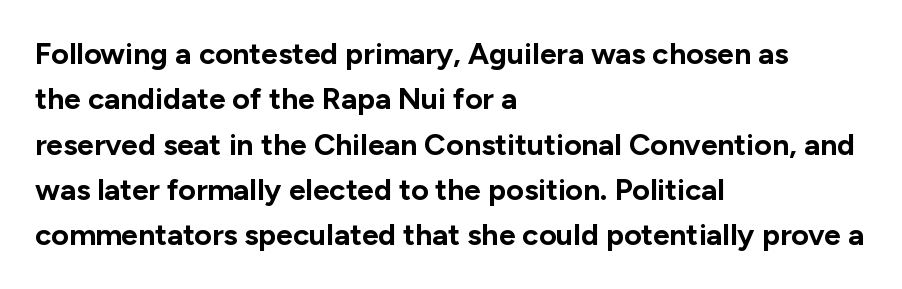
Here the glyphs are tracked normally, forming tight word shapes. Which margin do the lines hug? The left one — the right edge is uneven. Is the type bold? Yes — the strokes are clearly thick and heavy. Horizontal bands of white between lines are of average thickness.
